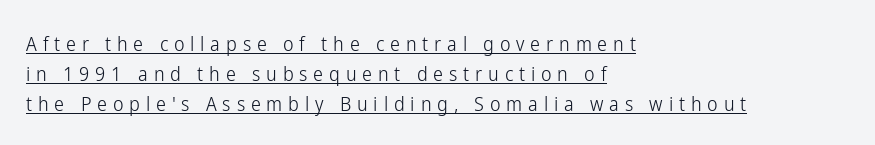
Q: Is the text bold? A: No.
Q: Is the text italic (slanted)? A: No, it is upright.
Q: Is the text underlined? A: Yes.
Q: How is the paragraph aligned? A: Left-aligned.
Q: Is the spacing between letters normal or unusually wide? A: Unusually wide.
Q: Is the spacing between lines tight, normal or loose? A: Normal.
